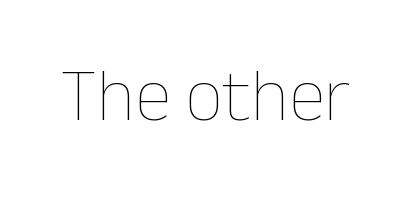
The axis of the letterforms is exactly vertical. On a weight scale, this lands at 450 or below. The foot of each line stays bare and open. Each letter keeps its own natural width here, so spacing adapts to shape. Observe the ordinary spacing: letters are neighbours, not strangers.
